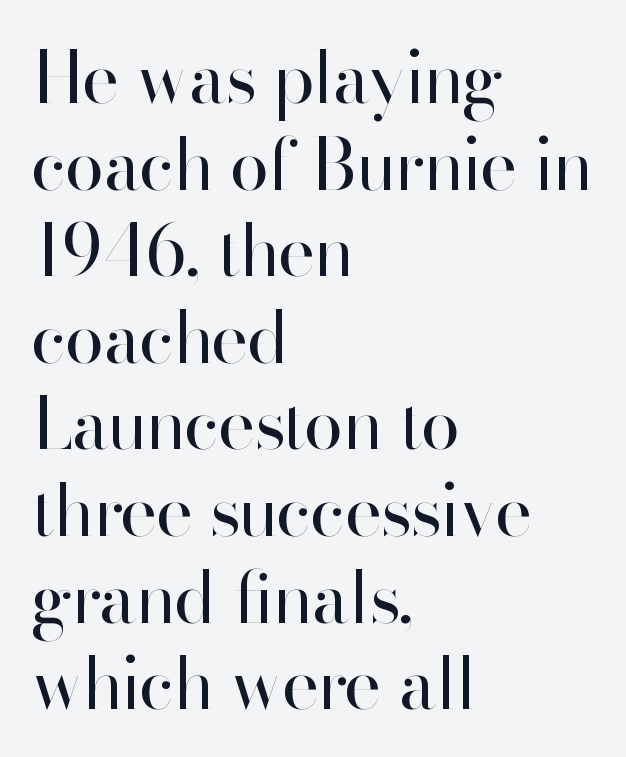
Descenders are the only things crossing below the line. Teacher's note: observe the even left margin — that is flush-left alignment. Every stem runs plumb, perpendicular to the baseline. Glyph-to-glyph distance matches everyday printed text. Here the designer chose a conventional face with non-uniform glyph widths. Nope, no serifs anywhere on these letters.
